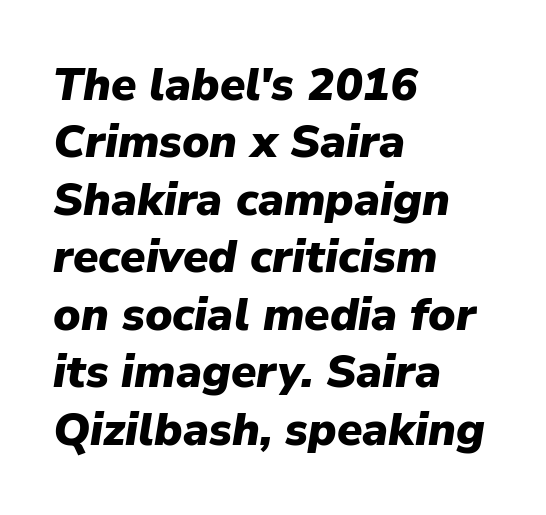
{"italic": "yes", "lean": "right", "slant_degrees": 9, "bold": "yes", "weight": "heavy", "width": "normal", "stroke_contrast": "low", "x_height": "medium", "monospaced": "no", "underline": "no", "align": "left", "line_spacing": "normal", "line_spacing_ratio": 1.25, "letter_spacing": "normal", "letter_spacing_em": 0.0, "glyph_px": 46}
